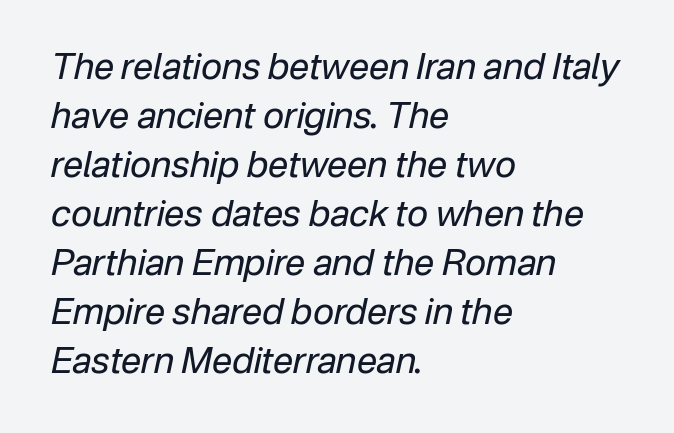
The image shows 36 px regular-weight type, italic (leaning right); set left-aligned, normal line spacing (1.36x), normal letter spacing, not underlined; low stroke contrast and a medium x-height.
